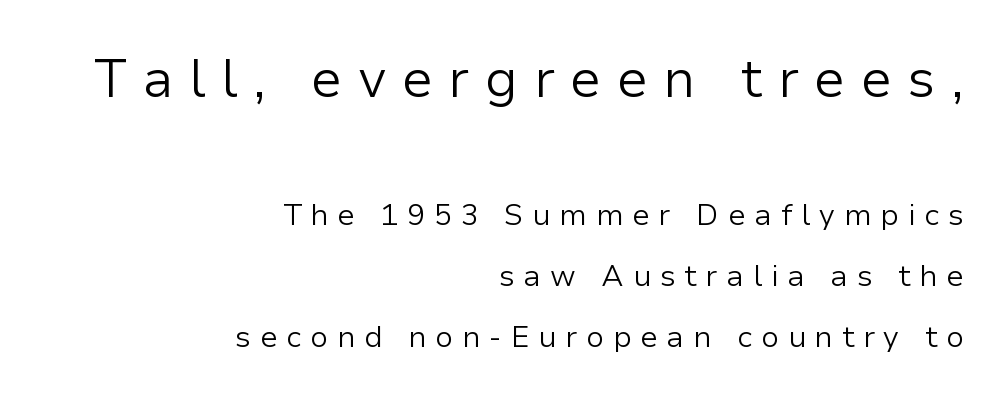
The image shows 53 px light sans-serif type, upright; set right-aligned, loose line spacing (2.04x), unusually wide letter spacing (+0.29 em), not underlined; the first (top) block is 1.77x larger; low stroke contrast and a medium x-height.
